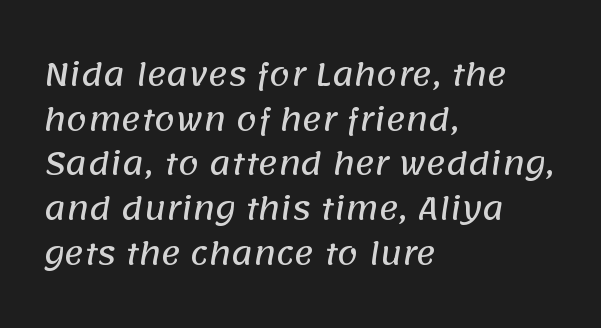
The image shows 30 px sans-serif type; set left-aligned, normal line spacing (1.49x), normal letter spacing, not underlined; low stroke contrast and a large x-height.
